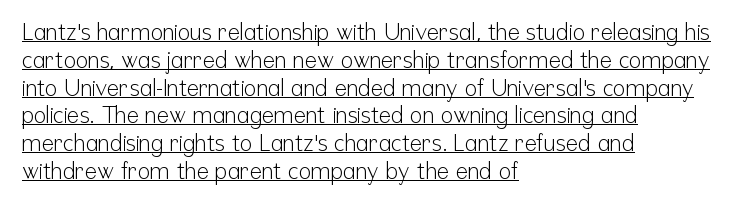
Q: Is the text bold? A: No.
Q: Is the text italic (slanted)? A: No, it is upright.
Q: Is the text underlined? A: Yes.
Q: How is the paragraph aligned? A: Left-aligned.
Q: Is the spacing between letters normal or unusually wide? A: Normal.
